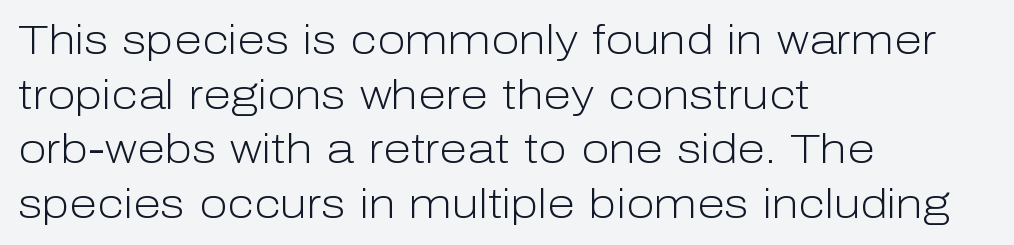
Q: Is the text bold? A: No.
Q: Is the text italic (slanted)? A: No, it is upright.
Q: Is the typeface a serif or a sans-serif typeface? A: Sans-serif.
Q: Is the text underlined? A: No.
Q: How is the paragraph aligned? A: Left-aligned.
Q: Is the spacing between letters normal or unusually wide? A: Normal.
Q: Is the spacing between lines tight, normal or loose? A: Normal.
Q: Width (condensed, normal, or wide)? A: Normal.
Q: Stroke contrast? A: Low.
Q: x-height? A: Medium.
Q: Monospaced? A: No.
